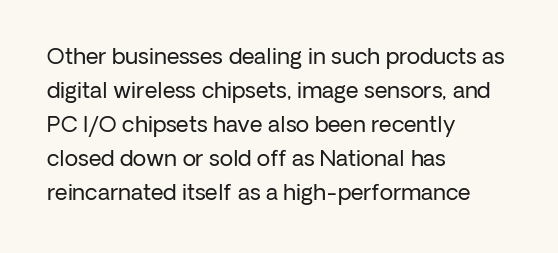
Q: Is the text bold? A: No.
Q: Is the text italic (slanted)? A: No, it is upright.
Q: Is the text underlined? A: No.
Q: How is the paragraph aligned? A: Left-aligned.
Q: Is the spacing between letters normal or unusually wide? A: Normal.
Q: Is the spacing between lines tight, normal or loose? A: Normal.
